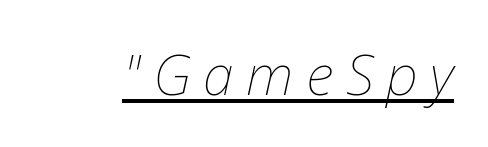
Characters follow at a spacing far wider than the type designer built in. Here the designer chose a conventional face with non-uniform glyph widths. The typesetting does not lean heavy: it is not bold. An italicized treatment has been applied to the whole sample. Notice how a bar underscores the lettering throughout.
